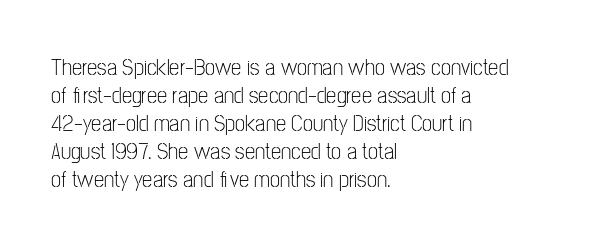
{"italic": "no", "bold": "no", "underline": "no", "align": "left", "line_spacing_ratio": 1.22, "letter_spacing": "normal", "letter_spacing_em": 0.0, "glyph_px": 23}
